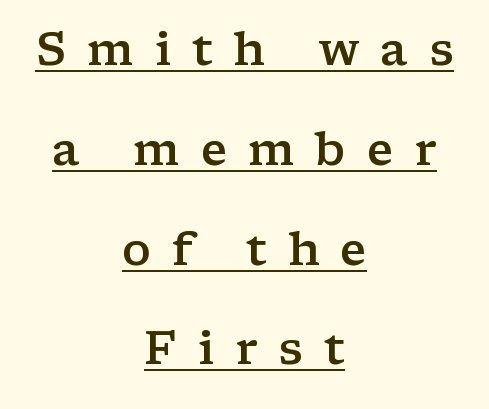
{"serif": "yes", "italic": "no", "bold": "semi", "weight": "semibold", "width": "wide", "stroke_contrast": "low", "x_height": "medium", "monospaced": "no", "underline": "yes", "align": "center", "line_spacing": "loose", "line_spacing_ratio": 2.17, "letter_spacing": "wide", "letter_spacing_em": 0.45, "glyph_px": 46}
